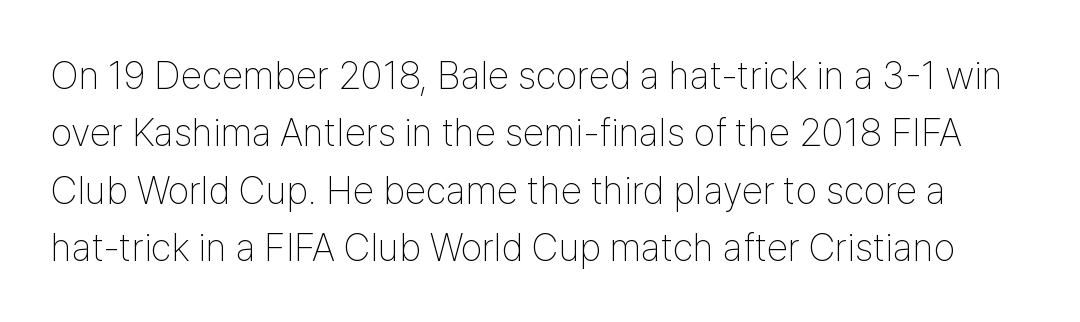
The image shows 39 px thin, condensed sans-serif type, upright; set normal line spacing (1.47x), normal letter spacing, not underlined; low stroke contrast and a medium x-height.
